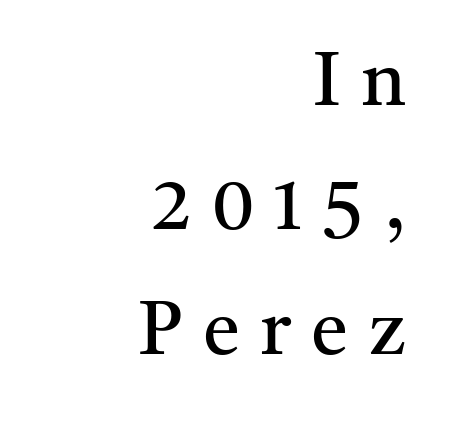
{"serif": "yes", "italic": "no", "bold": "no", "weight": "regular", "width": "normal", "stroke_contrast": "medium", "x_height": "medium", "monospaced": "no", "underline": "no", "align": "right", "line_spacing": "normal", "line_spacing_ratio": 1.66, "letter_spacing": "wide", "letter_spacing_em": 0.27, "glyph_px": 75}
